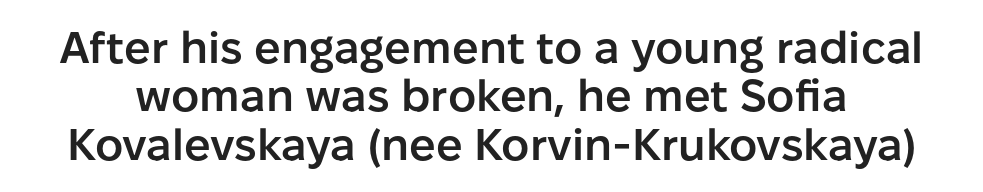
Slightly chunky letters — semibold, I'd say, not full bold. Posture: upright roman. Line spacing here is tight. Bare-footed words on every line.
